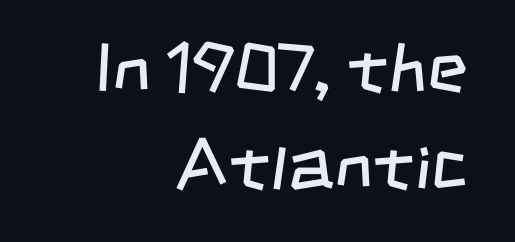
The image shows 69 px regular-weight, condensed sans-serif type; set right-aligned, normal line spacing (1.41x), normal letter spacing, not underlined; low stroke contrast and a large x-height.
